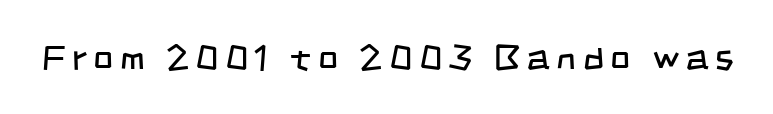
Q: Is the text bold? A: No.
Q: Is the typeface a serif or a sans-serif typeface? A: Sans-serif.
Q: Is the text underlined? A: No.
Q: Width (condensed, normal, or wide)? A: Condensed.
Q: Stroke contrast? A: Low.
Q: x-height? A: Large.
Q: Monospaced? A: No.
